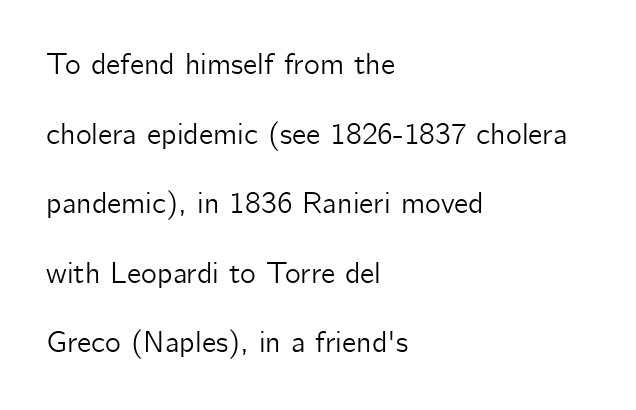
The image shows 30 px sans-serif type, upright; set left-aligned, loose line spacing (2.32x), normal letter spacing, not underlined; low stroke contrast and a medium x-height.
